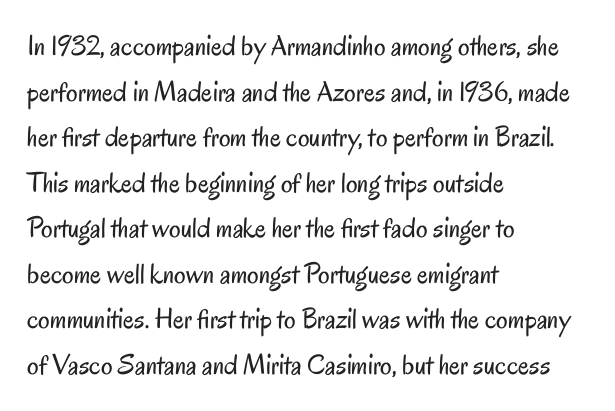
The image shows 29 px regular-weight, condensed sans-serif type, upright; set left-aligned, normal line spacing (1.57x), normal letter spacing, not underlined; low stroke contrast and a small x-height.
